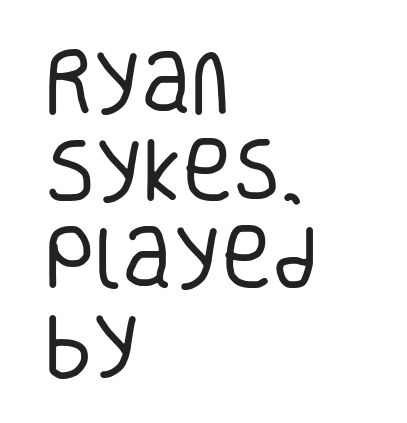
{"serif": "no", "italic": "no", "bold": "no", "weight": "regular", "width": "condensed", "stroke_contrast": "low", "x_height": "large", "monospaced": "no", "underline": "no", "align": "left", "line_spacing": "normal", "line_spacing_ratio": 1.27, "letter_spacing": "normal", "letter_spacing_em": 0.0, "glyph_px": 69}
